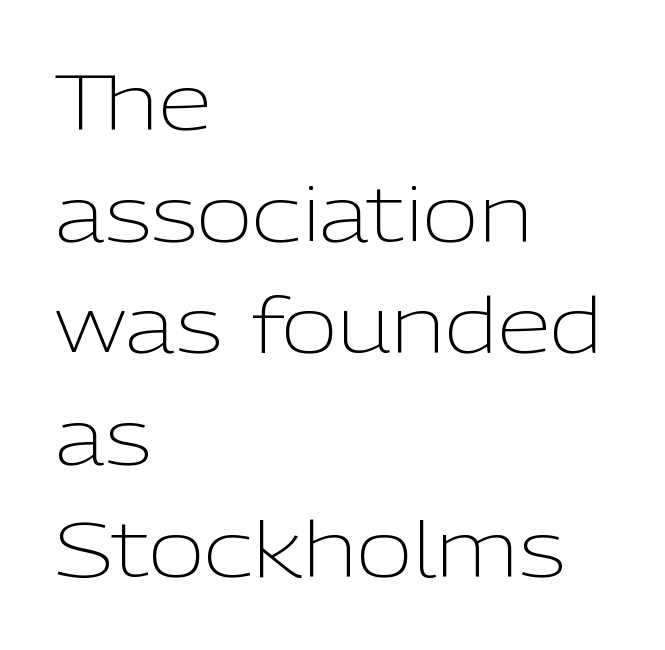
Q: Is the text bold? A: No.
Q: Is the text italic (slanted)? A: No, it is upright.
Q: Is the typeface a serif or a sans-serif typeface? A: Sans-serif.
Q: Is the text underlined? A: No.
Q: How is the paragraph aligned? A: Left-aligned.
Q: Is the spacing between letters normal or unusually wide? A: Normal.
Q: Is the spacing between lines tight, normal or loose? A: Normal.
Q: Width (condensed, normal, or wide)? A: Normal.
Q: Stroke contrast? A: Low.
Q: x-height? A: Medium.
Q: Monospaced? A: No.
